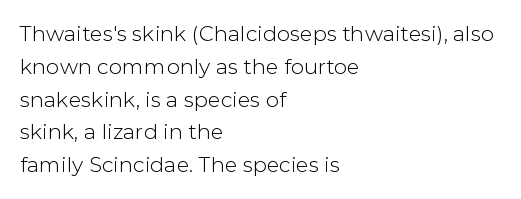
The image shows 21 px text type, upright; set left-aligned, normal line spacing (1.56x), normal letter spacing, not underlined.
